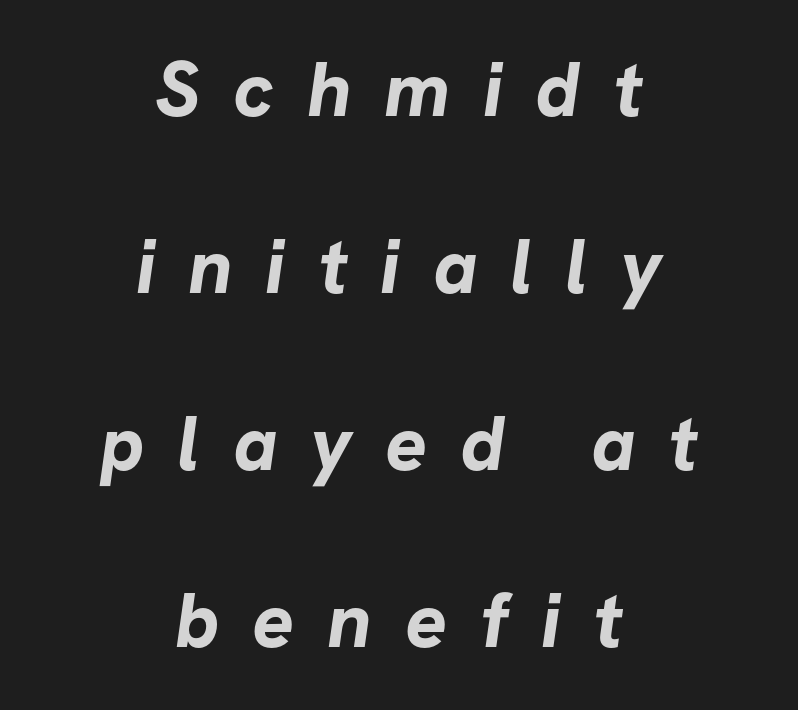
Weight: bold. One glance says open: line gaps are wider than usual. Examine the stroke ends and you'll find no serifs. Type without underlining. One-word summary of the alignment: center. Spacing verdict: proportional, widths tailored to each character.
